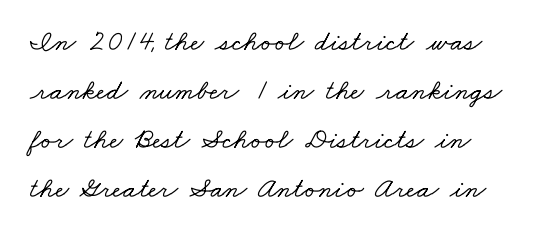
{"serif": "yes", "width": "wide", "stroke_contrast": "low", "x_height": "small", "monospaced": "no", "underline": "no", "line_spacing": "normal", "line_spacing_ratio": 1.69, "letter_spacing": "normal", "letter_spacing_em": 0.0, "glyph_px": 29}
